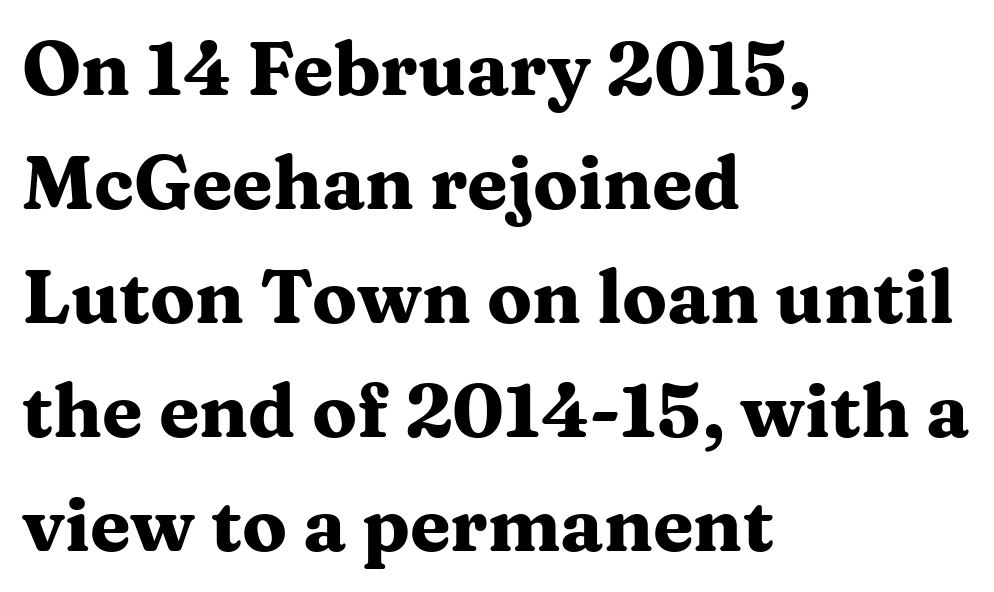
Q: Is the text bold? A: Yes.
Q: Is the text italic (slanted)? A: No, it is upright.
Q: Is the typeface a serif or a sans-serif typeface? A: Serif.
Q: Is the text underlined? A: No.
Q: How is the paragraph aligned? A: Left-aligned.
Q: Is the spacing between letters normal or unusually wide? A: Normal.
Q: Is the spacing between lines tight, normal or loose? A: Normal.
Q: Width (condensed, normal, or wide)? A: Wide.
Q: Stroke contrast? A: Medium.
Q: x-height? A: Medium.
Q: Monospaced? A: No.
